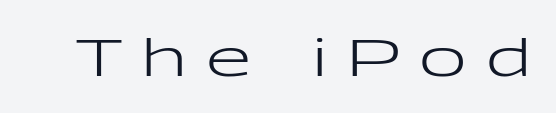
The image shows 52 px regular-weight, wide sans-serif type, upright; set unusually wide letter spacing (+0.36 em), not underlined; low stroke contrast and a medium x-height.
